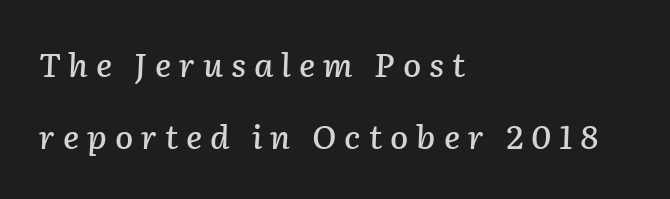
{"italic": "yes", "lean": "right", "slant_degrees": 2, "width": "normal", "stroke_contrast": "low", "x_height": "medium", "monospaced": "no", "underline": "no", "align": "left", "line_spacing": "loose", "line_spacing_ratio": 2.19, "letter_spacing": "wide", "letter_spacing_em": 0.24, "glyph_px": 33}
